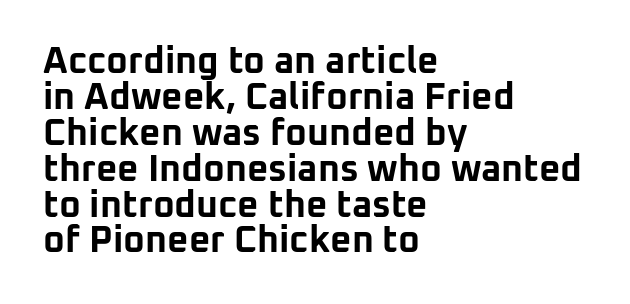
{"serif": "no", "italic": "no", "bold": "yes", "weight": "bold", "width": "normal", "stroke_contrast": "low", "x_height": "medium", "monospaced": "no", "underline": "no", "align": "left", "line_spacing": "tight", "line_spacing_ratio": 0.97, "letter_spacing": "normal", "letter_spacing_em": 0.0, "glyph_px": 37}
